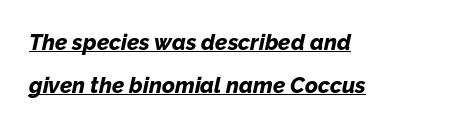
{"italic": "yes", "lean": "right", "slant_degrees": 12, "bold": "yes", "underline": "yes", "align": "left", "line_spacing": "loose", "line_spacing_ratio": 1.94, "letter_spacing": "normal", "letter_spacing_em": 0.0, "glyph_px": 22}
